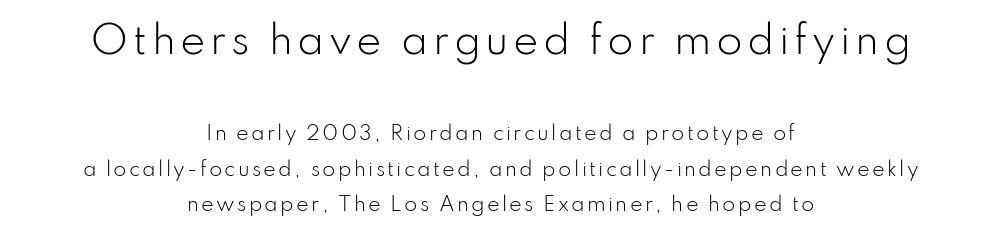
Q: Is the text bold? A: No.
Q: Is the text italic (slanted)? A: No, it is upright.
Q: Is the typeface a serif or a sans-serif typeface? A: Sans-serif.
Q: Is the text underlined? A: No.
Q: How is the paragraph aligned? A: Centered.
Q: Which block of text is set in a larger size, the first (top) or the second (bottom)? A: The first (top) one.
Q: Width (condensed, normal, or wide)? A: Normal.
Q: Stroke contrast? A: Low.
Q: x-height? A: Small.
Q: Monospaced? A: No.
